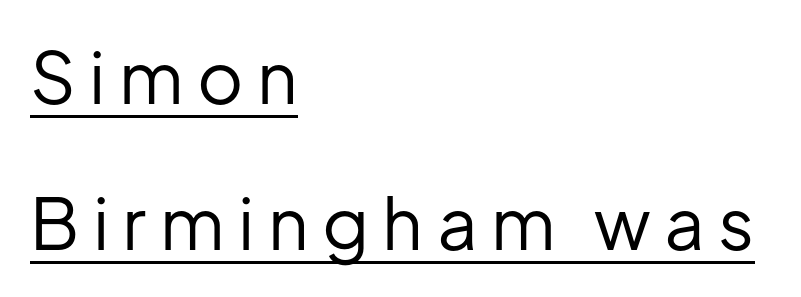
{"serif": "no", "italic": "no", "bold": "no", "weight": "regular", "width": "normal", "stroke_contrast": "low", "x_height": "medium", "monospaced": "no", "underline": "yes", "align": "left", "line_spacing": "loose", "line_spacing_ratio": 2.06, "glyph_px": 71}
